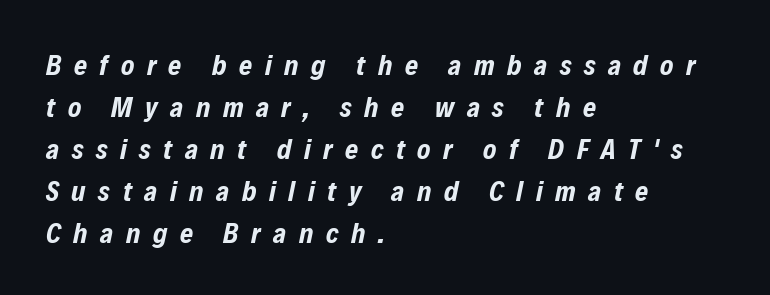
The image shows 28 px bold, condensed type, italic (leaning right); set left-aligned, normal line spacing (1.5x), unusually wide letter spacing (+0.45 em), not underlined; low stroke contrast and a medium x-height.
